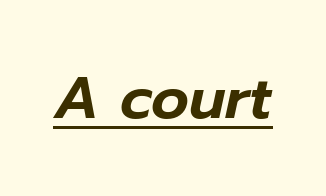
The image shows 59 px text type, italic (leaning right); set normal letter spacing, underlined; low stroke contrast and a medium x-height.
